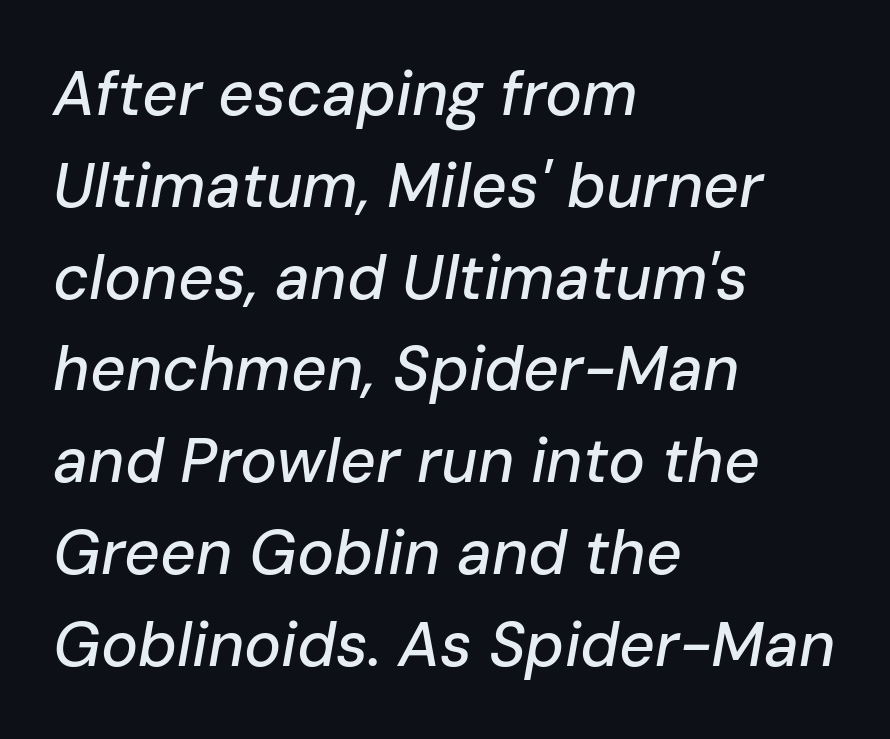
{"italic": "yes", "lean": "right", "slant_degrees": 10, "width": "normal", "stroke_contrast": "low", "x_height": "medium", "monospaced": "no", "underline": "no", "align": "left", "line_spacing": "normal", "line_spacing_ratio": 1.48, "letter_spacing": "normal", "letter_spacing_em": 0.0, "glyph_px": 62}
